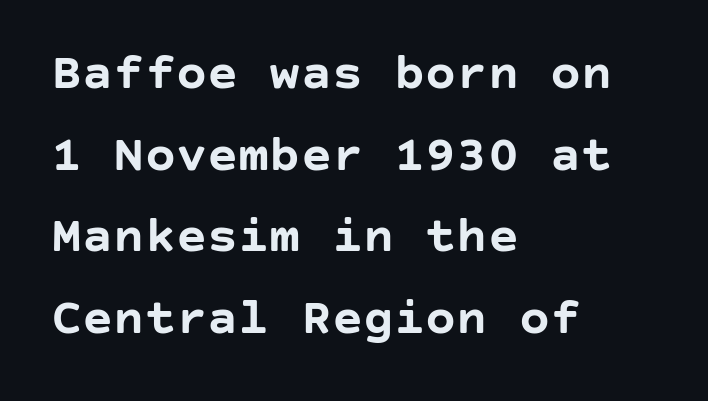
Q: Is the text bold? A: Yes.
Q: Is the text italic (slanted)? A: No, it is upright.
Q: Is the typeface a serif or a sans-serif typeface? A: Sans-serif.
Q: Is the text underlined? A: No.
Q: How is the paragraph aligned? A: Left-aligned.
Q: Is the spacing between letters normal or unusually wide? A: Normal.
Q: Is the spacing between lines tight, normal or loose? A: Normal.
Q: Width (condensed, normal, or wide)? A: Normal.
Q: Stroke contrast? A: Low.
Q: x-height? A: Large.
